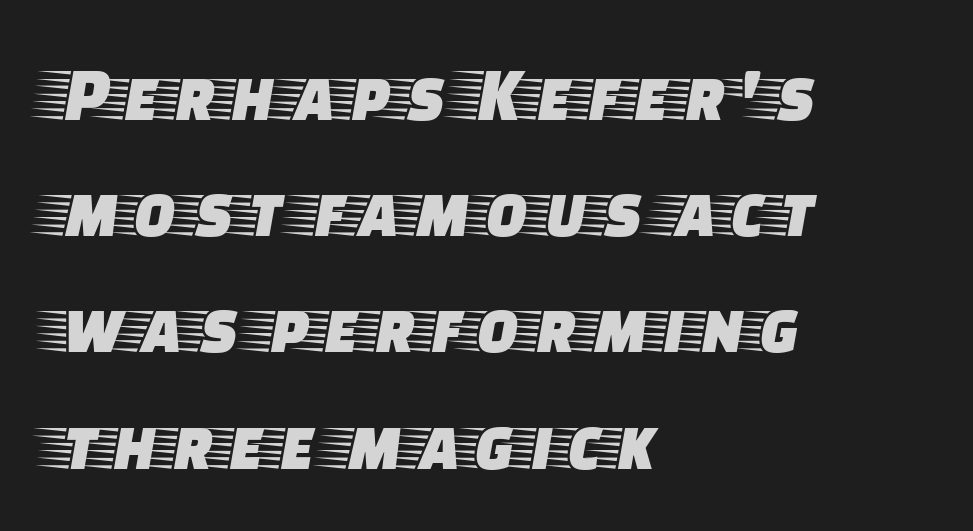
The image shows 78 px wide serif type; set left-aligned, normal line spacing (1.49x), normal letter spacing, not underlined; low stroke contrast and a large x-height.
